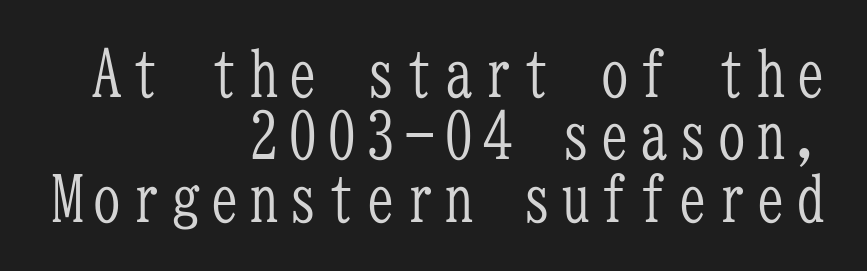
These lines are rendered in a fixed-pitch font. This rendering features lettering with no underline. How would I describe the line gaps? Narrow and economical. Short and long lines alike share a common ending point at right.
